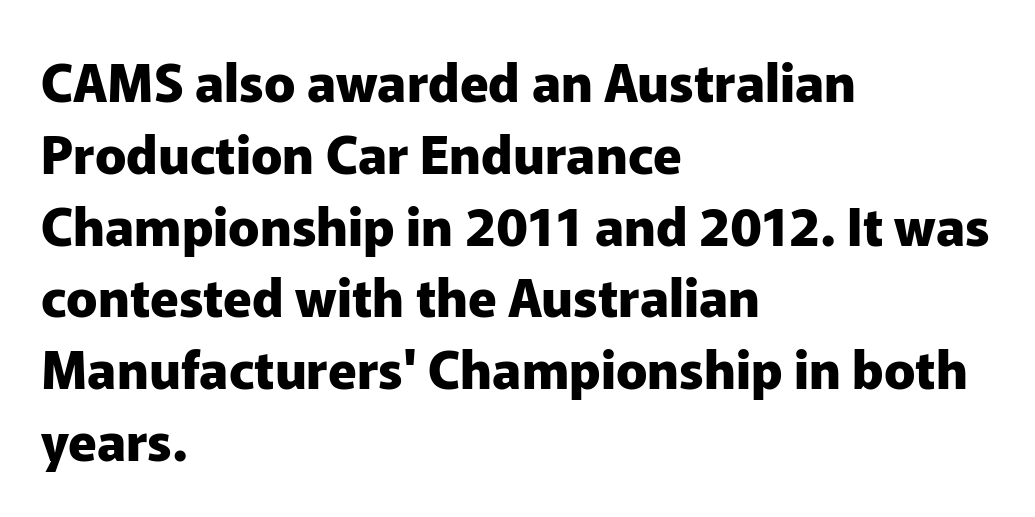
Q: Is the text bold? A: Yes.
Q: Is the text italic (slanted)? A: No, it is upright.
Q: Is the typeface a serif or a sans-serif typeface? A: Sans-serif.
Q: Is the text underlined? A: No.
Q: How is the paragraph aligned? A: Left-aligned.
Q: Is the spacing between letters normal or unusually wide? A: Normal.
Q: Is the spacing between lines tight, normal or loose? A: Normal.
Q: Width (condensed, normal, or wide)? A: Normal.
Q: Stroke contrast? A: Low.
Q: x-height? A: Medium.
Q: Monospaced? A: No.
